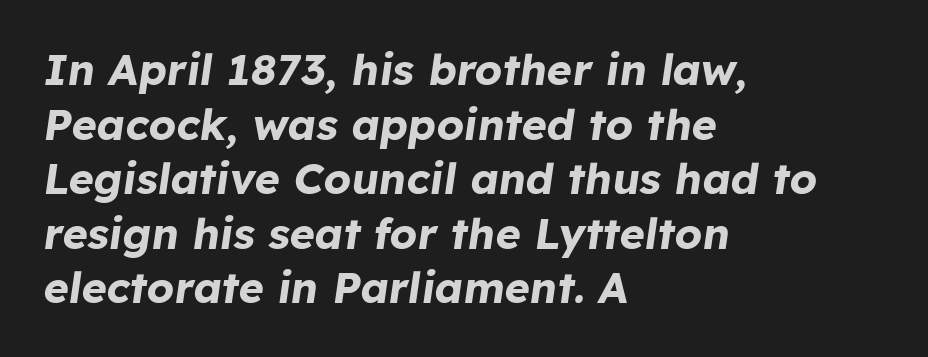
{"italic": "yes", "lean": "right", "slant_degrees": 8, "bold": "yes", "weight": "bold", "width": "normal", "stroke_contrast": "low", "x_height": "medium", "monospaced": "no", "underline": "no", "align": "left", "line_spacing": "normal", "line_spacing_ratio": 1.27, "letter_spacing": "normal", "letter_spacing_em": 0.0, "glyph_px": 43}
